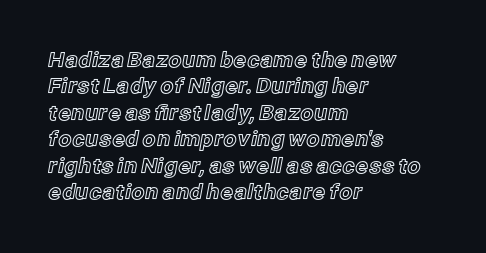
Is there much room between lines? A standard amount, neither cramped nor airy. The line texture is even and compact thanks to regular tracking. The paragraph has a hard left edge and a soft right edge. The strip under each line holds only bare page.
